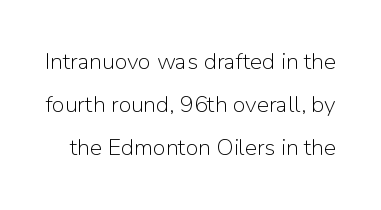
Q: Is the text bold? A: No.
Q: Is the text italic (slanted)? A: No, it is upright.
Q: Is the text underlined? A: No.
Q: Is the spacing between letters normal or unusually wide? A: Normal.
